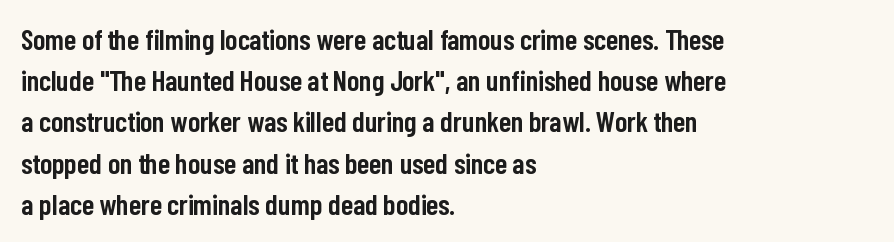
{"serif": "no", "italic": "no", "bold": "semi", "weight": "semibold", "width": "condensed", "stroke_contrast": "low", "x_height": "medium", "monospaced": "no", "underline": "no", "align": "left", "line_spacing": "normal", "line_spacing_ratio": 1.42, "letter_spacing": "normal", "letter_spacing_em": 0.0, "glyph_px": 29}
